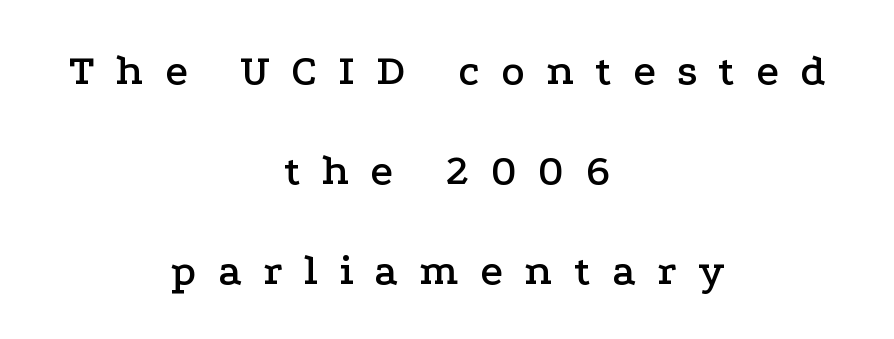
Q: Is the text italic (slanted)? A: No, it is upright.
Q: Is the typeface a serif or a sans-serif typeface? A: Serif.
Q: Is the text underlined? A: No.
Q: How is the paragraph aligned? A: Centered.
Q: Is the spacing between letters normal or unusually wide? A: Unusually wide.
Q: Is the spacing between lines tight, normal or loose? A: Loose.
Q: Width (condensed, normal, or wide)? A: Wide.
Q: Stroke contrast? A: Low.
Q: x-height? A: Medium.
Q: Monospaced? A: No.
